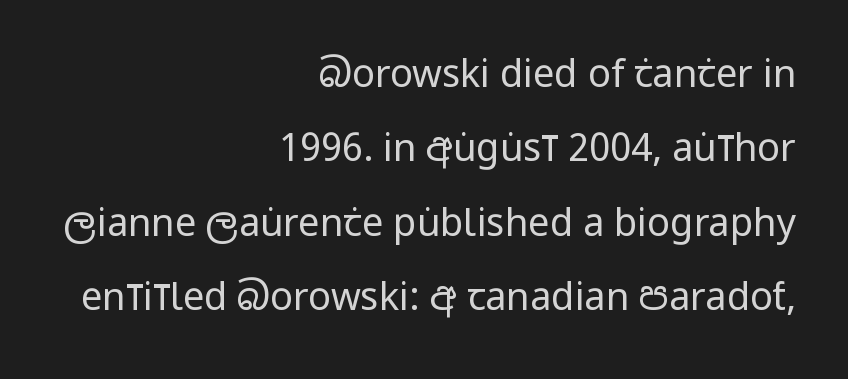
The setting favours the right margin, as signatures and pull-quotes sometimes do. Style check: upright. Summary of weight: not heavy and not bold. Is this a sans? Yes — the strokes have no serifs. Rows of type keep a wide berth in the vertical direction.
